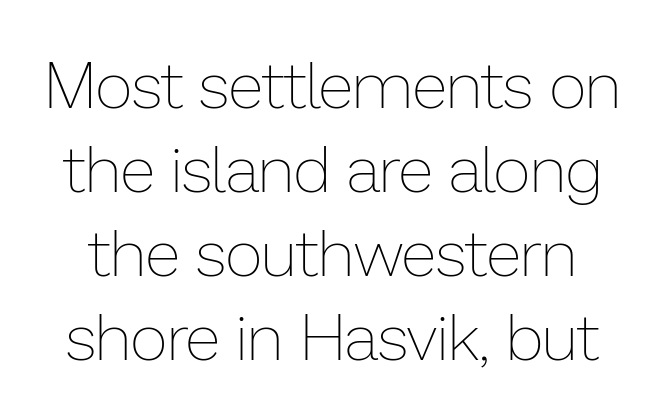
The image shows 65 px thin type, upright; set normal line spacing (1.29x), normal letter spacing, not underlined; low stroke contrast and a medium x-height.
